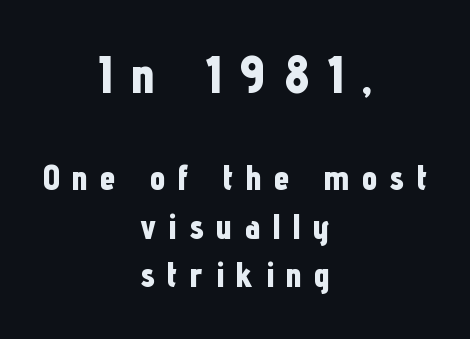
Typesetter's note — upper block bumped up in size, lower block left smaller. The typesetter chose a symmetrical, centered arrangement here. The glyphs are unaccompanied by any horizontal stroke below them. The letters are bold, with thick, heavy strokes. Italic: no, the glyphs are upright roman. The horizontal fit of the characters is loose and conspicuously gappy.
